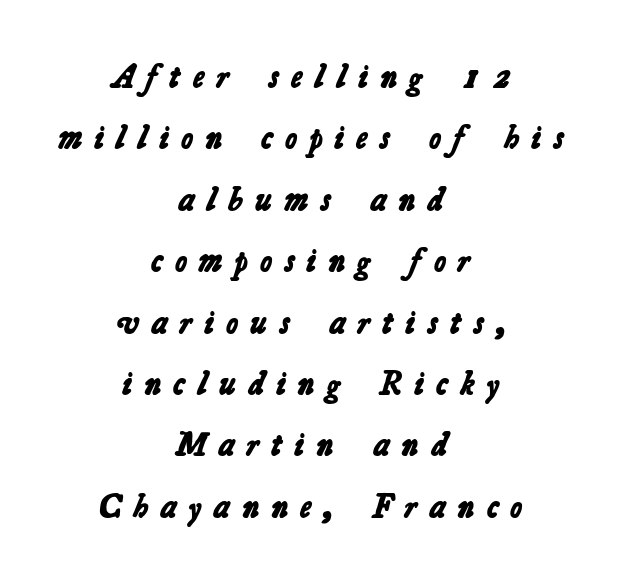
Each letter's strokes conclude bluntly, with no projecting serifs. The tracking reads as deliberately expanded to a designer's eye. On the weight axis this lands at bold, roughly 700. Looks like regular typesetting: each glyph gets only the width it needs. The rag falls on both sides of this text block equally.
